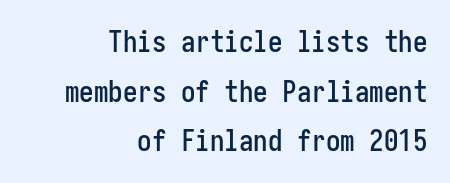
Inter-character spacing is left at the font's built-in metrics. If you drew a line through each stem, it would be perfectly vertical. All the whitespace from short lines collects on the left. A sans-serif font was chosen for this passage. Descenders are the only things crossing below the line.
